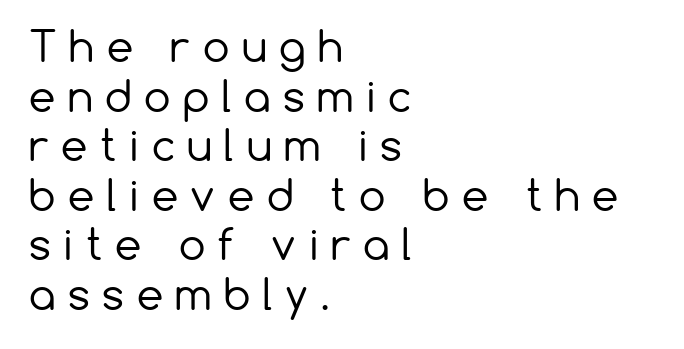
The image shows 42 px regular-weight sans-serif type, upright; set left-aligned, line spacing 1.18x, unusually wide letter spacing (+0.3 em), not underlined; low stroke contrast and a medium x-height.
